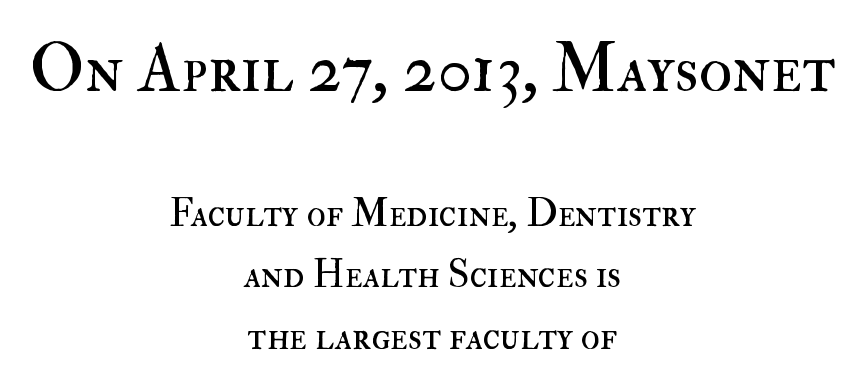
{"italic": "no", "bold": "no", "weight": "regular", "width": "normal", "stroke_contrast": "high", "x_height": "small", "monospaced": "no", "underline": "no", "align": "center", "line_spacing": "normal", "line_spacing_ratio": 1.58, "letter_spacing": "normal", "letter_spacing_em": 0.0, "larger_block": "first", "size_ratio": 1.74, "glyph_px": 68}
